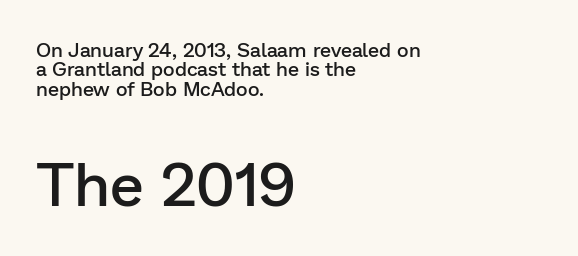
The image shows 61 px semibold sans-serif type, upright; set left-aligned, tight line spacing (0.97x), normal letter spacing, not underlined; the second (bottom) block is 3.05x larger; low stroke contrast and a medium x-height.
